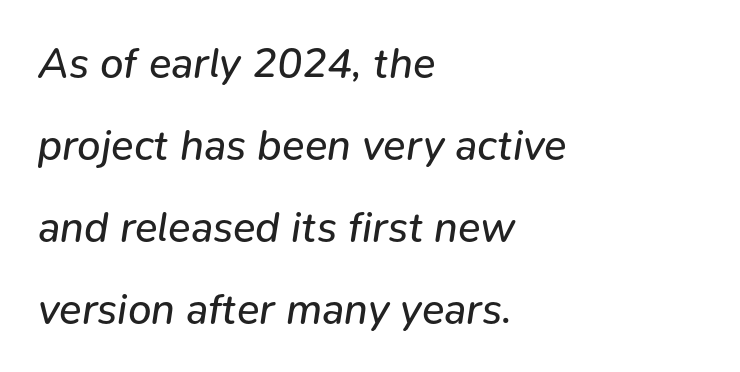
{"italic": "yes", "lean": "right", "slant_degrees": 9, "bold": "no", "weight": "regular", "width": "normal", "stroke_contrast": "low", "x_height": "medium", "monospaced": "no", "underline": "no", "align": "left", "line_spacing": "loose", "line_spacing_ratio": 1.95, "letter_spacing": "normal", "letter_spacing_em": 0.0, "glyph_px": 42}
